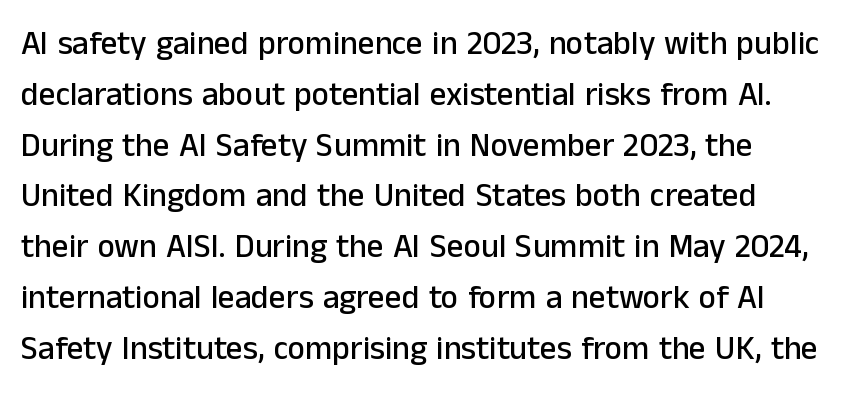
The image shows 33 px sans-serif type, upright; set normal line spacing (1.54x), normal letter spacing, not underlined; low stroke contrast and a medium x-height.
